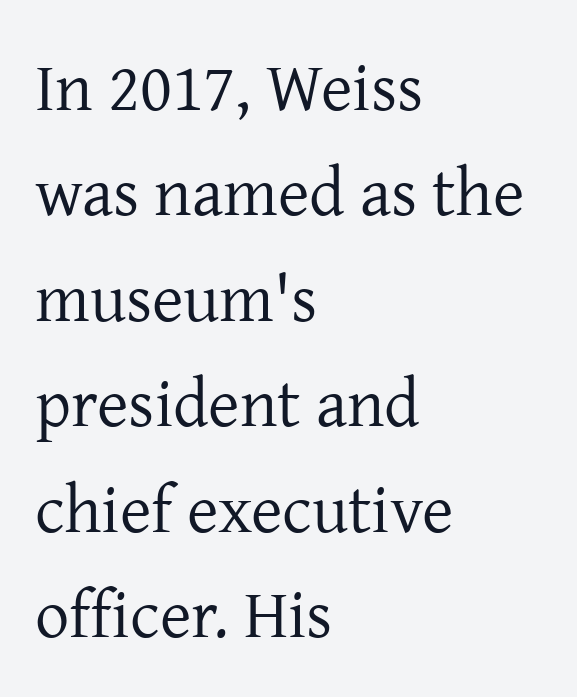
The image shows 68 px regular-weight serif type, upright; set left-aligned, normal line spacing (1.55x), normal letter spacing, not underlined; low stroke contrast and a medium x-height.
